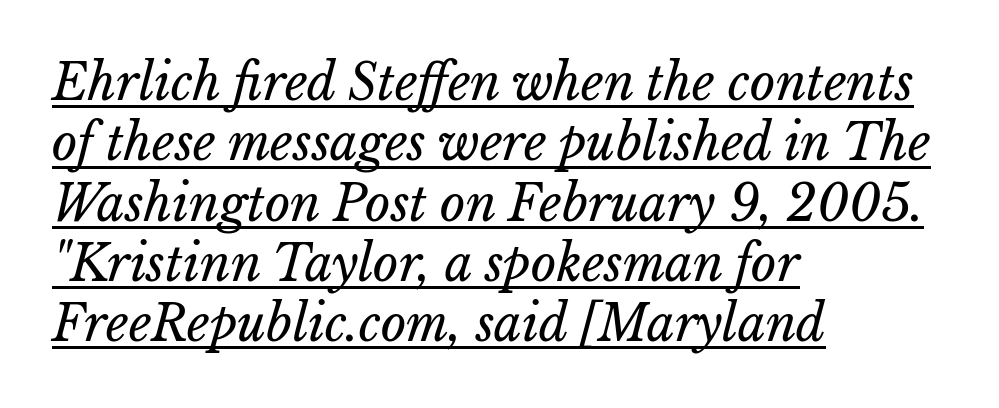
{"italic": "yes", "lean": "right", "slant_degrees": 15, "bold": "no", "weight": "regular", "width": "normal", "stroke_contrast": "low", "x_height": "medium", "monospaced": "no", "underline": "yes", "align": "left", "line_spacing_ratio": 1.23, "letter_spacing": "normal", "letter_spacing_em": 0.0, "glyph_px": 49}
